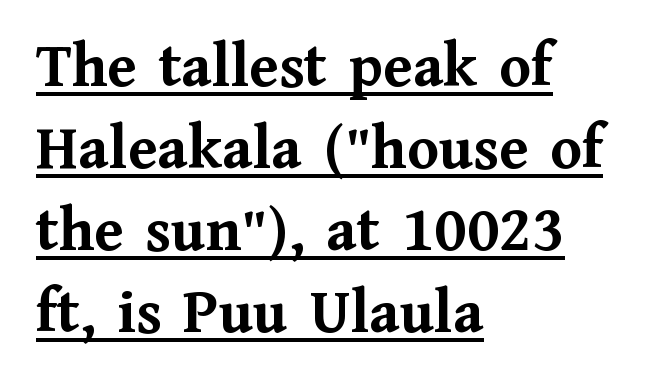
Q: Is the text bold? A: Yes.
Q: Is the text italic (slanted)? A: No, it is upright.
Q: Is the typeface a serif or a sans-serif typeface? A: Serif.
Q: Is the text underlined? A: Yes.
Q: How is the paragraph aligned? A: Left-aligned.
Q: Is the spacing between letters normal or unusually wide? A: Normal.
Q: Is the spacing between lines tight, normal or loose? A: Normal.
Q: Width (condensed, normal, or wide)? A: Normal.
Q: Stroke contrast? A: Medium.
Q: x-height? A: Medium.
Q: Monospaced? A: No.
